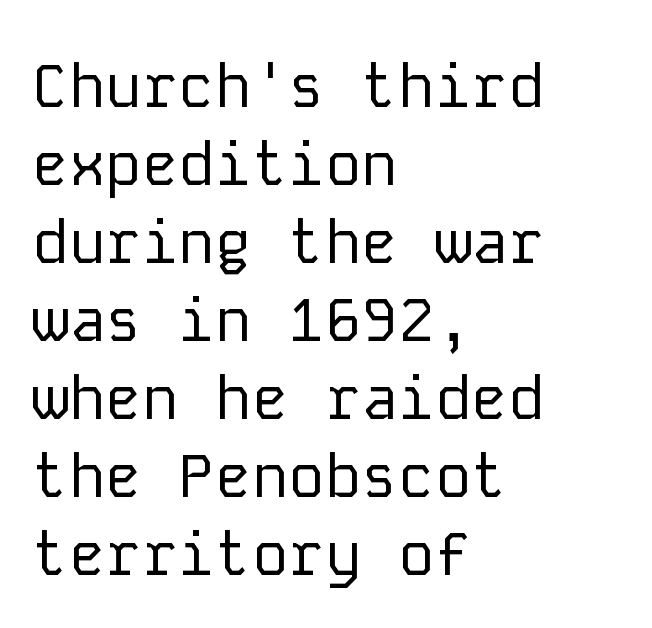
Q: Is the text bold? A: No.
Q: Is the text italic (slanted)? A: No, it is upright.
Q: Is the typeface a serif or a sans-serif typeface? A: Sans-serif.
Q: Is the text underlined? A: No.
Q: How is the paragraph aligned? A: Left-aligned.
Q: Is the spacing between letters normal or unusually wide? A: Normal.
Q: Is the spacing between lines tight, normal or loose? A: Normal.
Q: Width (condensed, normal, or wide)? A: Normal.
Q: Stroke contrast? A: Low.
Q: x-height? A: Medium.
Q: Monospaced? A: Yes.
